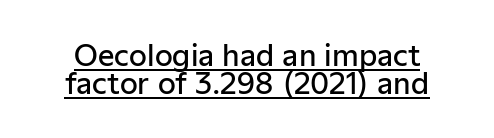
Q: Is the text bold? A: Semi-bold.
Q: Is the text italic (slanted)? A: No, it is upright.
Q: Is the typeface a serif or a sans-serif typeface? A: Sans-serif.
Q: Is the text underlined? A: Yes.
Q: Is the spacing between letters normal or unusually wide? A: Normal.
Q: Is the spacing between lines tight, normal or loose? A: Tight.
Q: Width (condensed, normal, or wide)? A: Normal.
Q: Stroke contrast? A: Low.
Q: x-height? A: Medium.
Q: Monospaced? A: No.
